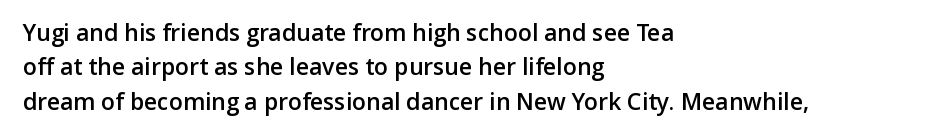
The image shows 23 px text type, upright; set left-aligned, normal line spacing (1.49x), normal letter spacing, not underlined.
